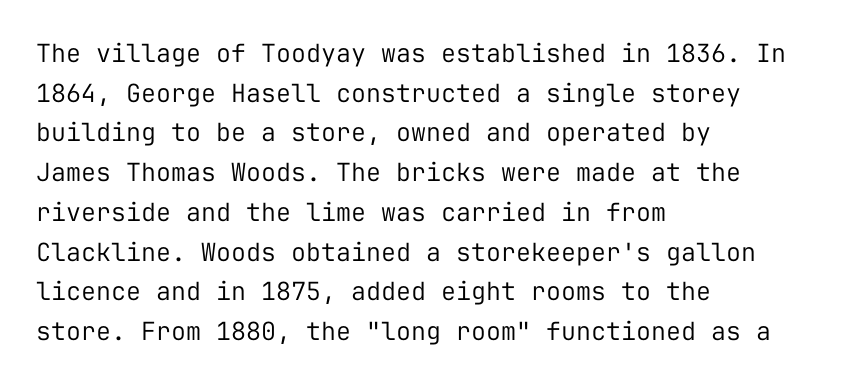
{"italic": "no", "bold": "no", "underline": "no", "align": "left", "line_spacing": "normal", "line_spacing_ratio": 1.59, "letter_spacing": "normal", "letter_spacing_em": 0.0, "glyph_px": 25}
